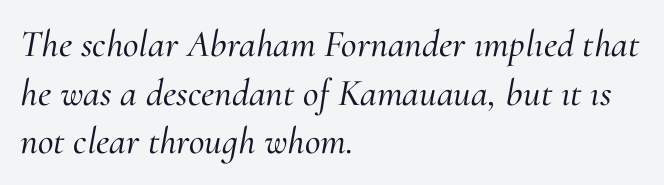
The image shows 38 px serif type, italic (leaning right); set left-aligned, normal line spacing (1.28x), normal letter spacing, not underlined; medium stroke contrast and a small x-height.
